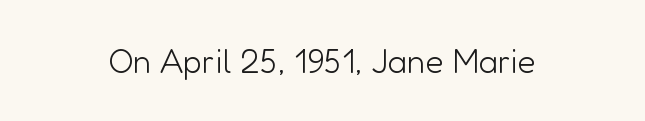
{"serif": "no", "italic": "no", "bold": "no", "weight": "light", "width": "normal", "stroke_contrast": "low", "x_height": "medium", "monospaced": "no", "underline": "no", "letter_spacing": "normal", "letter_spacing_em": 0.0, "glyph_px": 33}
